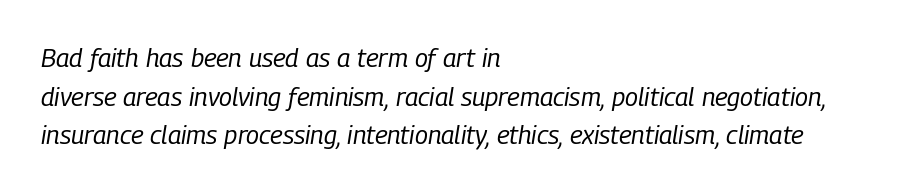
Q: Is the text bold? A: No.
Q: Is the text italic (slanted)? A: Yes, it leans right by about 9 degrees.
Q: Is the text underlined? A: No.
Q: How is the paragraph aligned? A: Left-aligned.
Q: Is the spacing between letters normal or unusually wide? A: Normal.
Q: Is the spacing between lines tight, normal or loose? A: Normal.
